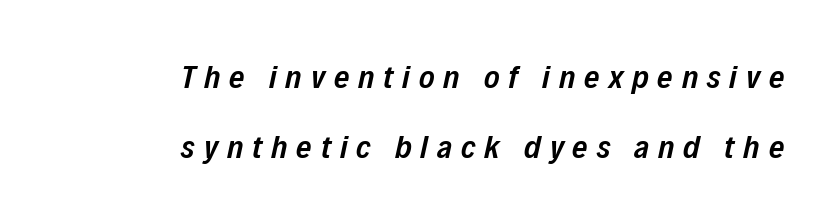
{"italic": "yes", "lean": "right", "slant_degrees": 12, "bold": "semi", "weight": "semibold", "width": "condensed", "stroke_contrast": "low", "x_height": "medium", "monospaced": "no", "underline": "no", "align": "right", "line_spacing": "loose", "line_spacing_ratio": 2.13, "letter_spacing": "wide", "letter_spacing_em": 0.27, "glyph_px": 33}
